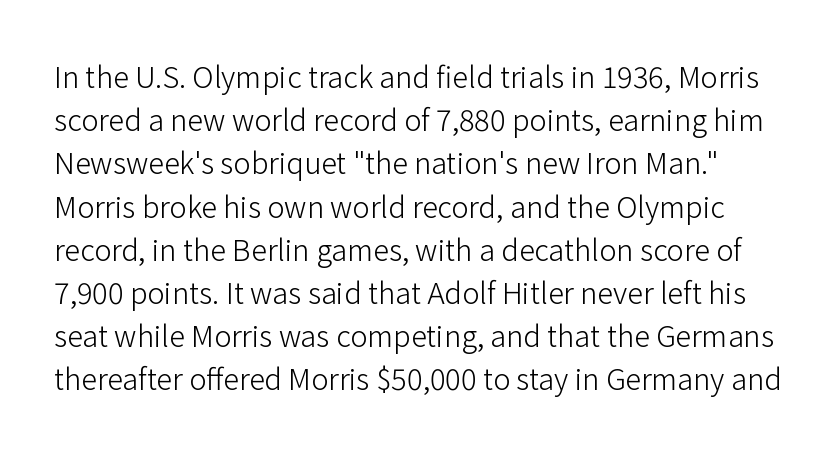
{"serif": "no", "italic": "no", "bold": "no", "weight": "light", "width": "normal", "stroke_contrast": "low", "x_height": "medium", "monospaced": "no", "underline": "no", "line_spacing": "normal", "line_spacing_ratio": 1.49, "letter_spacing": "normal", "letter_spacing_em": 0.0, "glyph_px": 29}
